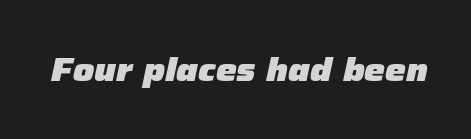
{"italic": "yes", "lean": "right", "slant_degrees": 12, "bold": "yes", "weight": "heavy", "width": "normal", "stroke_contrast": "low", "x_height": "medium", "monospaced": "no", "underline": "no", "letter_spacing": "normal", "letter_spacing_em": 0.0, "glyph_px": 33}
